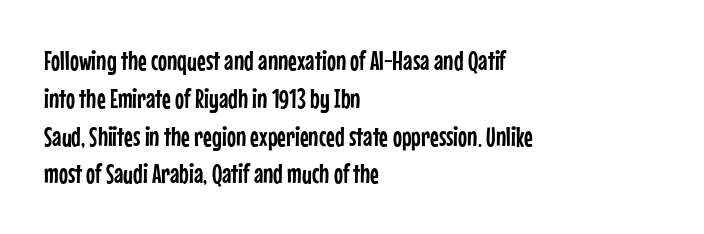
The ragged edge is on the right, which tells us the setting is flush left. Underline: absent. Does the leading feel generous? No, just average. The type is set solid horizontally, with unmodified tracking.
